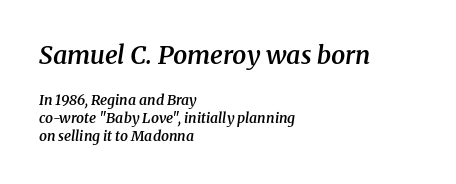
{"italic": "yes", "lean": "right", "slant_degrees": 8, "bold": "semi", "underline": "no", "align": "left", "line_spacing": "normal", "line_spacing_ratio": 1.28, "letter_spacing": "normal", "letter_spacing_em": 0.0, "larger_block": "first", "size_ratio": 1.79, "glyph_px": 25}
